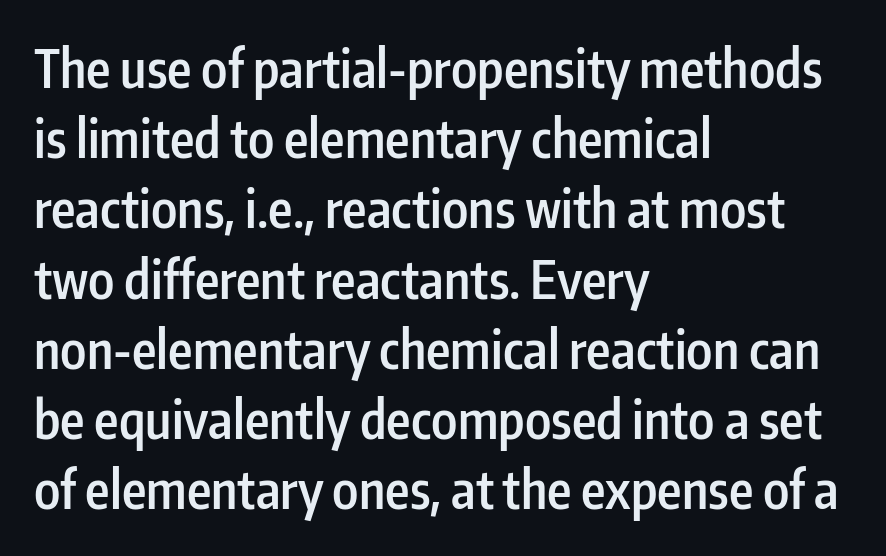
Q: Is the text bold? A: Semi-bold.
Q: Is the text italic (slanted)? A: No, it is upright.
Q: Is the typeface a serif or a sans-serif typeface? A: Sans-serif.
Q: Is the text underlined? A: No.
Q: How is the paragraph aligned? A: Left-aligned.
Q: Is the spacing between letters normal or unusually wide? A: Normal.
Q: Is the spacing between lines tight, normal or loose? A: Normal.
Q: Width (condensed, normal, or wide)? A: Condensed.
Q: Stroke contrast? A: Low.
Q: x-height? A: Medium.
Q: Monospaced? A: No.
